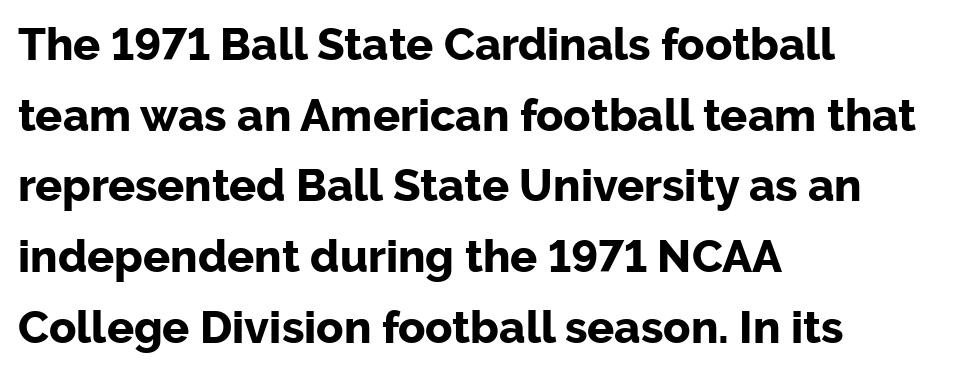
Q: Is the text bold? A: Yes.
Q: Is the text italic (slanted)? A: No, it is upright.
Q: Is the typeface a serif or a sans-serif typeface? A: Sans-serif.
Q: Is the text underlined? A: No.
Q: How is the paragraph aligned? A: Left-aligned.
Q: Is the spacing between letters normal or unusually wide? A: Normal.
Q: Is the spacing between lines tight, normal or loose? A: Normal.
Q: Width (condensed, normal, or wide)? A: Normal.
Q: Stroke contrast? A: Low.
Q: x-height? A: Medium.
Q: Monospaced? A: No.
